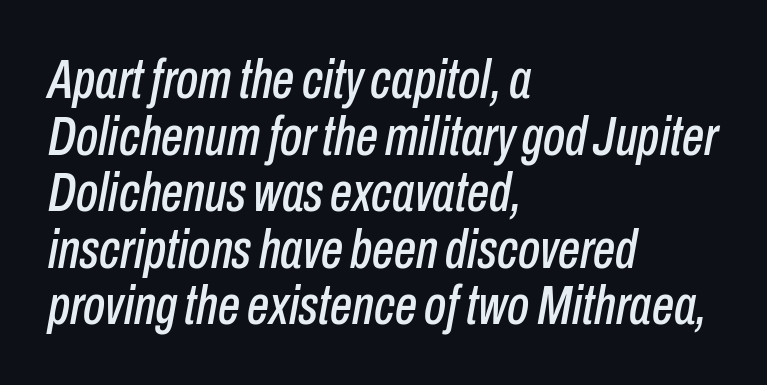
{"italic": "yes", "lean": "right", "slant_degrees": 10, "width": "condensed", "stroke_contrast": "low", "x_height": "medium", "monospaced": "no", "underline": "no", "align": "left", "line_spacing": "tight", "line_spacing_ratio": 1.01, "letter_spacing": "normal", "letter_spacing_em": 0.0, "glyph_px": 56}
